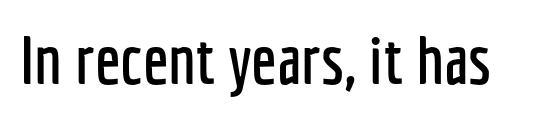
The image shows 67 px condensed sans-serif type, upright; set normal letter spacing, not underlined; low stroke contrast and a medium x-height.
